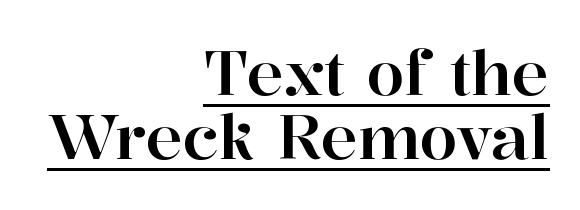
The image shows 61 px serif type, upright; set right-aligned, tight line spacing (1.05x), normal letter spacing, underlined; high stroke contrast and a medium x-height.
